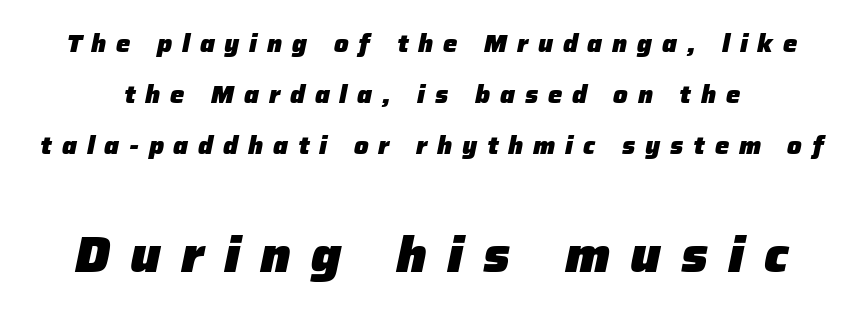
{"italic": "yes", "lean": "right", "slant_degrees": 12, "bold": "yes", "weight": "heavy", "width": "normal", "stroke_contrast": "low", "x_height": "medium", "monospaced": "no", "underline": "no", "line_spacing": "loose", "line_spacing_ratio": 2.12, "letter_spacing": "wide", "letter_spacing_em": 0.41, "larger_block": "second", "size_ratio": 2.04, "glyph_px": 49}
